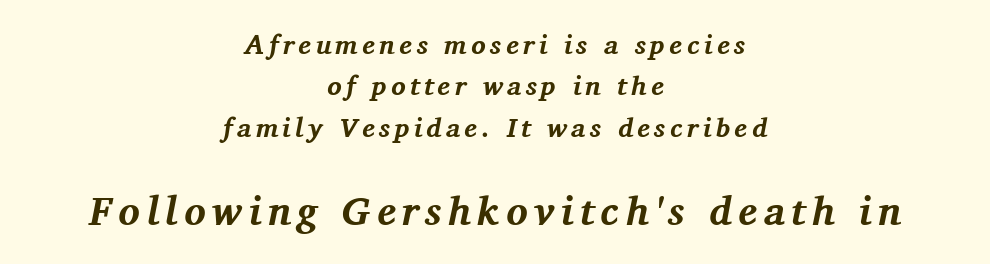
The rendering uses a moderate line-height, typical for paragraphs. Spacing verdict: proportional, widths tailored to each character. Size contrast runs from small at the top to large at the bottom. The paragraph shown floats in the horizontal middle. If you drew a line through each stem, it would be angled. What weight is shown? A full bold with thick strokes.
